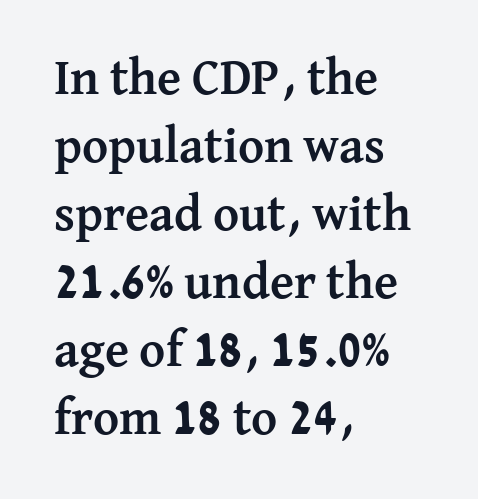
{"serif": "yes", "italic": "no", "bold": "yes", "weight": "semibold", "width": "normal", "stroke_contrast": "medium", "x_height": "medium", "monospaced": "no", "underline": "no", "align": "left", "line_spacing": "normal", "line_spacing_ratio": 1.36, "letter_spacing": "normal", "letter_spacing_em": 0.0, "glyph_px": 50}
